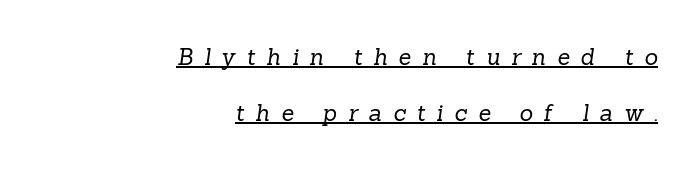
The image shows 23 px text type; set right-aligned, loose line spacing (2.42x), unusually wide letter spacing (+0.48 em), underlined.
